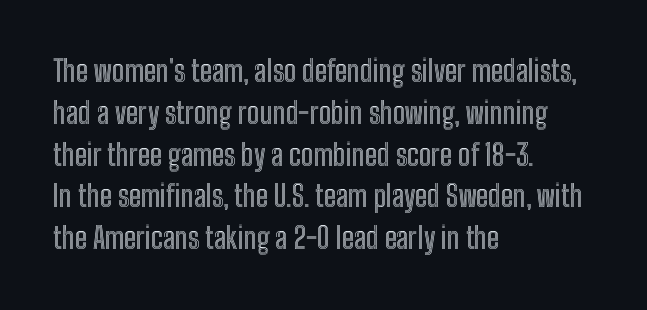
The image shows 29 px condensed type, upright; set left-aligned, normal line spacing (1.44x), normal letter spacing, not underlined; a medium x-height.
